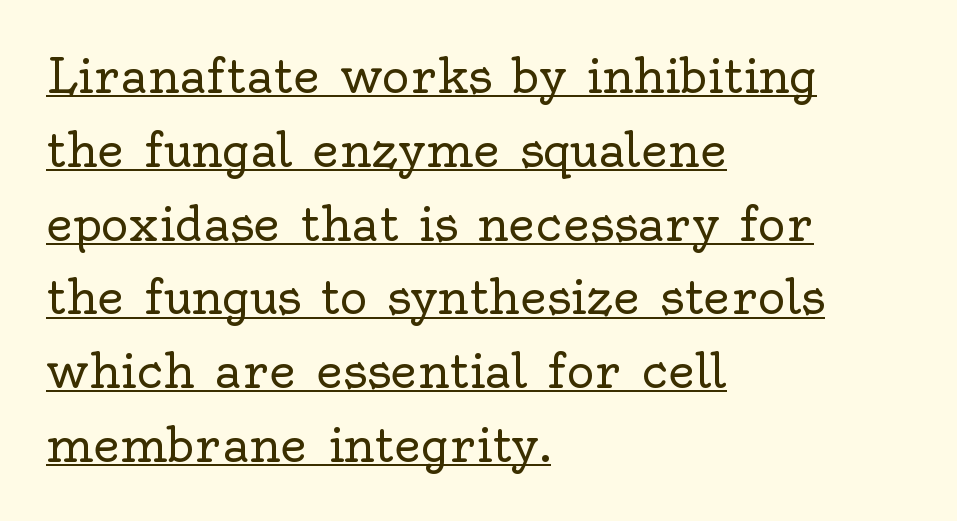
Q: Is the text bold? A: No.
Q: Is the text italic (slanted)? A: No, it is upright.
Q: Is the typeface a serif or a sans-serif typeface? A: Serif.
Q: Is the text underlined? A: Yes.
Q: How is the paragraph aligned? A: Left-aligned.
Q: Is the spacing between letters normal or unusually wide? A: Normal.
Q: Is the spacing between lines tight, normal or loose? A: Normal.
Q: Width (condensed, normal, or wide)? A: Normal.
Q: x-height? A: Small.
Q: Monospaced? A: No.
